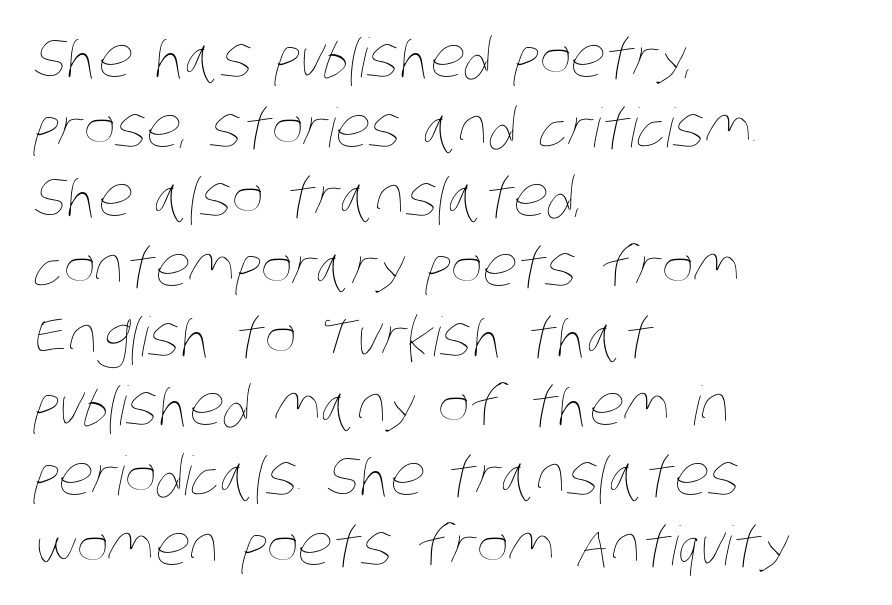
Heft: none added — not bold. Any mark beneath the type? The region is blank. Looks like regular typesetting: each glyph gets only the width it needs. The passage is arranged the way most books set body copy — flush left. Here the glyphs are tracked normally, forming tight word shapes.
